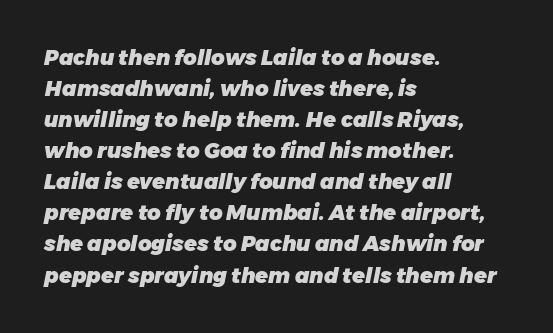
{"italic": "yes", "lean": "right", "slant_degrees": 11, "bold": "yes", "underline": "no", "align": "left", "line_spacing": "normal", "line_spacing_ratio": 1.48, "letter_spacing": "normal", "letter_spacing_em": 0.0, "glyph_px": 21}
